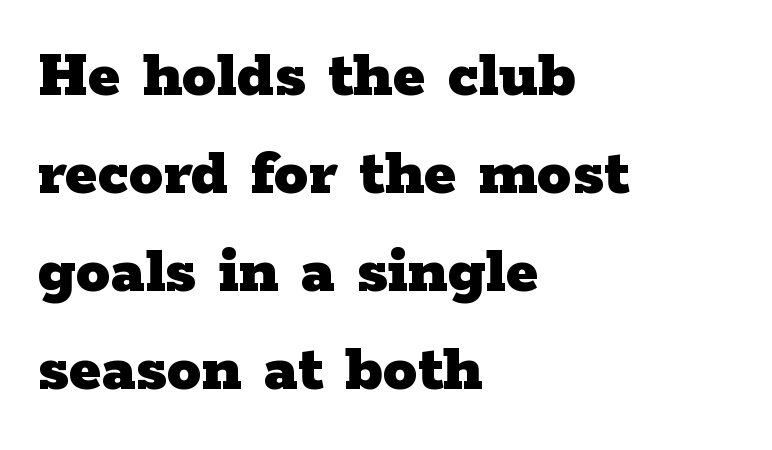
The image shows 69 px heavy, wide serif type, upright; set left-aligned, normal line spacing (1.42x), normal letter spacing, not underlined; low stroke contrast and a medium x-height.
